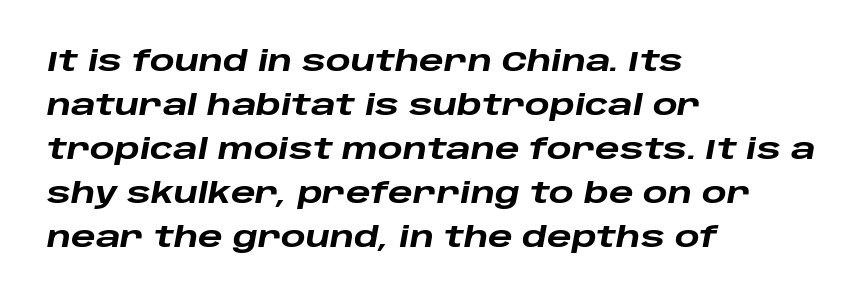
{"italic": "yes", "lean": "right", "slant_degrees": 10, "bold": "yes", "weight": "heavy", "width": "wide", "stroke_contrast": "low", "x_height": "large", "monospaced": "no", "underline": "no", "align": "left", "line_spacing": "normal", "line_spacing_ratio": 1.52, "letter_spacing": "normal", "letter_spacing_em": 0.0, "glyph_px": 29}
